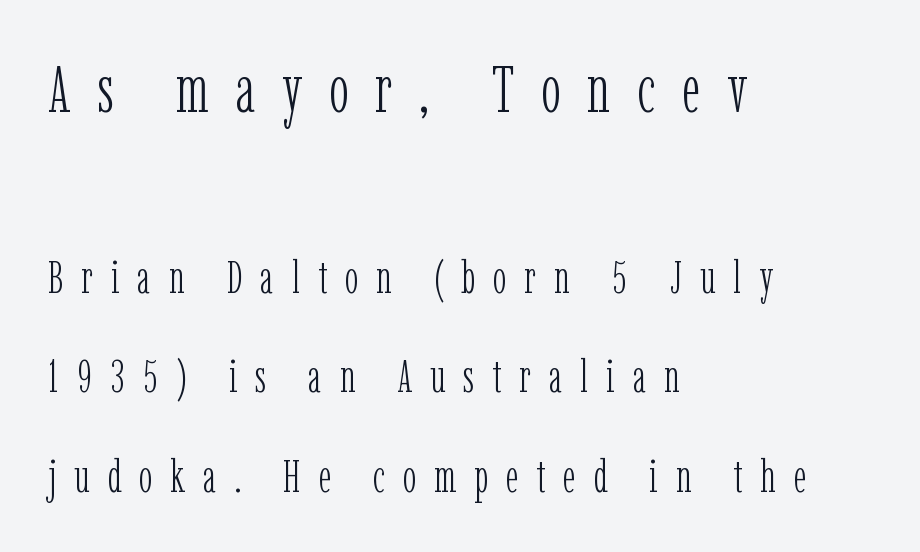
The image shows 67 px light, condensed serif type, upright; set left-aligned, loose line spacing (2.21x), unusually wide letter spacing (+0.4 em), not underlined; the first (top) block is 1.49x larger; low stroke contrast and a medium x-height.
